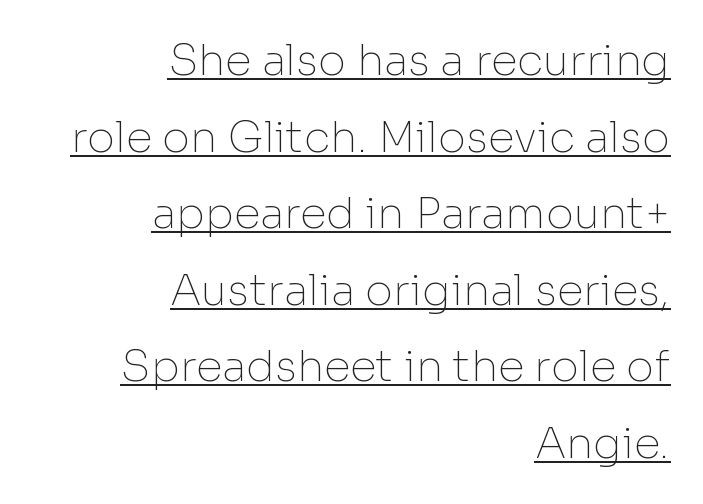
{"serif": "no", "italic": "no", "bold": "no", "weight": "thin", "width": "normal", "stroke_contrast": "low", "x_height": "medium", "monospaced": "no", "underline": "yes", "align": "right", "line_spacing_ratio": 1.78, "letter_spacing": "normal", "letter_spacing_em": 0.0, "glyph_px": 43}
